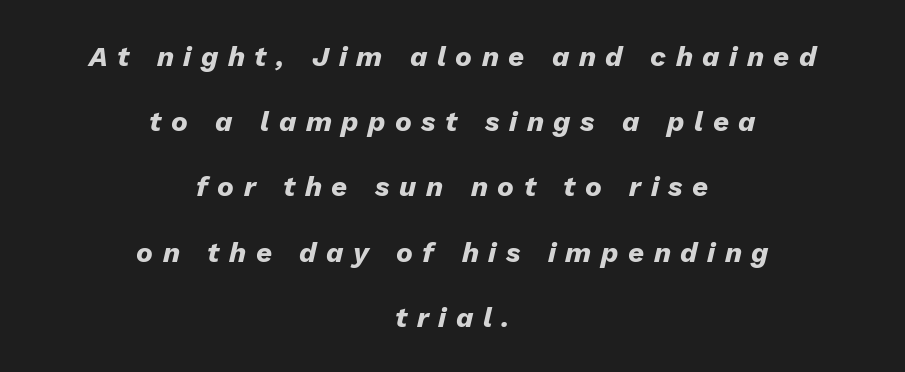
The image shows 28 px heavy type, italic (leaning right); set centered, loose line spacing (2.33x), unusually wide letter spacing (+0.34 em), not underlined; low stroke contrast and a medium x-height.
